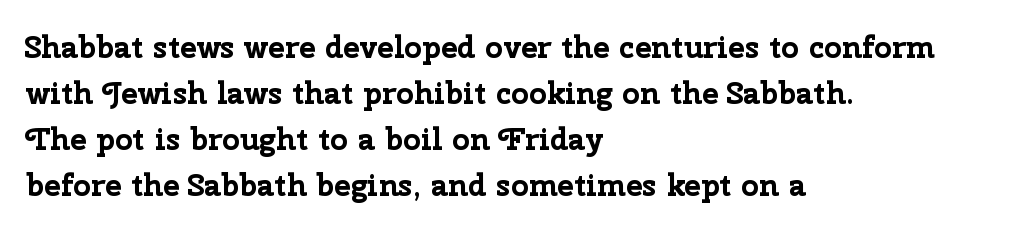
Q: Is the text bold? A: Yes.
Q: Is the text italic (slanted)? A: No, it is upright.
Q: Is the typeface a serif or a sans-serif typeface? A: Sans-serif.
Q: Is the text underlined? A: No.
Q: How is the paragraph aligned? A: Left-aligned.
Q: Is the spacing between letters normal or unusually wide? A: Normal.
Q: Is the spacing between lines tight, normal or loose? A: Normal.
Q: Width (condensed, normal, or wide)? A: Normal.
Q: Stroke contrast? A: Low.
Q: x-height? A: Medium.
Q: Monospaced? A: No.
